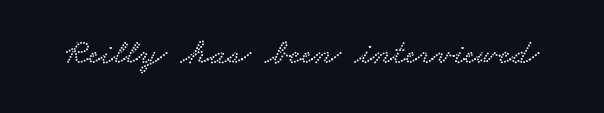
Q: Is the typeface a serif or a sans-serif typeface? A: Serif.
Q: Is the text underlined? A: No.
Q: Is the spacing between letters normal or unusually wide? A: Normal.
Q: Width (condensed, normal, or wide)? A: Wide.
Q: Stroke contrast? A: Low.
Q: x-height? A: Small.
Q: Monospaced? A: No.
